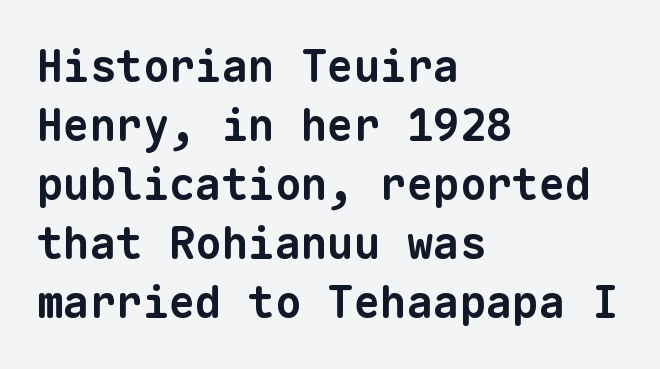
Is this a sans? Yes — the strokes have no serifs. Do the characters align in a grid? Yes, the font is monospaced. Nobody drew a line under any word here. Summary of vertical rhythm: regular, with standard interline spacing. Letter spacing: default.
